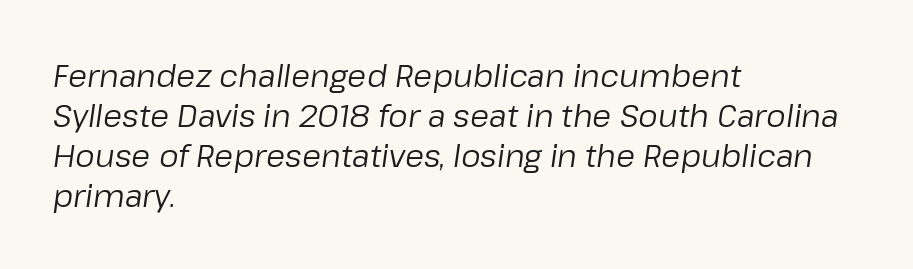
The zone under the glyphs is completely vacant. Think of a printed novel: that variable character pitch is what you see here. Slant detected: the letters are inclined. Line beginnings align vertically; line endings do not. No extra ink here — the face is not bold. The leading is moderate, giving the passage an even texture.
